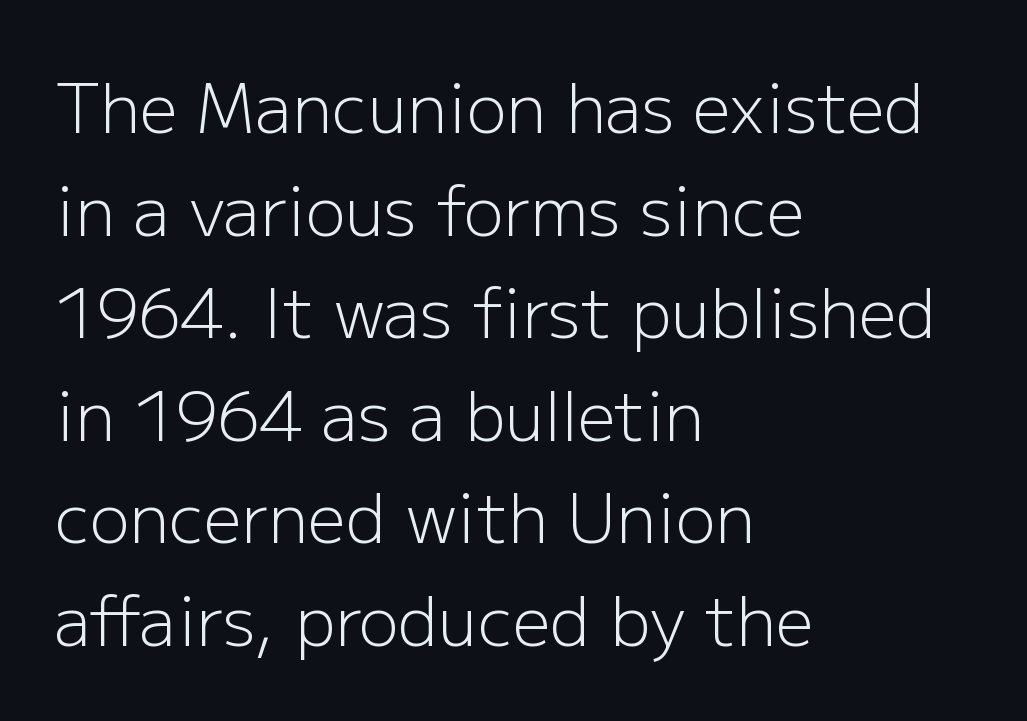
The passage shown is typeset with a sans-serif family. The compositor pushed each line to the left boundary. The glyphs are unaccompanied by any horizontal stroke below them. The letterforms sit at book weight or below. Rows of type keep a routine distance in the vertical direction. Look at the tracking — it's just the regular setting, nothing added.
